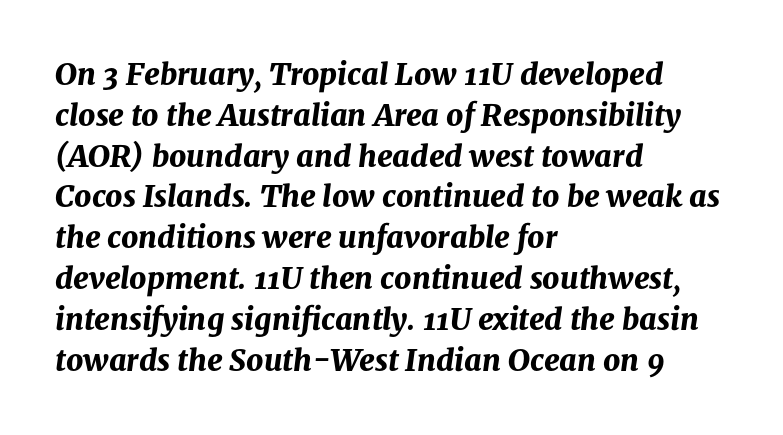
The image shows 30 px bold type, italic (leaning right); set left-aligned, normal line spacing (1.36x), normal letter spacing, not underlined; medium stroke contrast and a medium x-height.
